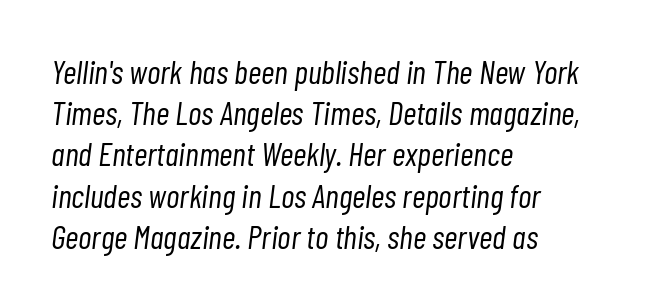
Q: Is the text bold? A: No.
Q: Is the text italic (slanted)? A: Yes, it leans right by about 7 degrees.
Q: Is the text underlined? A: No.
Q: How is the paragraph aligned? A: Left-aligned.
Q: Is the spacing between letters normal or unusually wide? A: Normal.
Q: Is the spacing between lines tight, normal or loose? A: Normal.
Q: Width (condensed, normal, or wide)? A: Condensed.
Q: Stroke contrast? A: Low.
Q: x-height? A: Medium.
Q: Monospaced? A: No.
